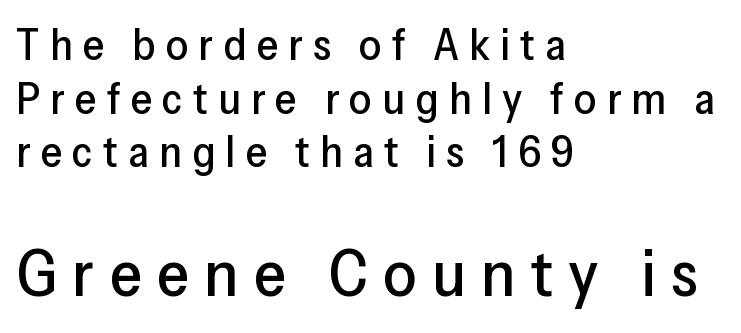
{"serif": "no", "italic": "no", "width": "normal", "stroke_contrast": "low", "x_height": "medium", "monospaced": "no", "underline": "no", "align": "left", "line_spacing_ratio": 1.22, "letter_spacing": "wide", "letter_spacing_em": 0.23, "larger_block": "second", "size_ratio": 1.5, "glyph_px": 66}
